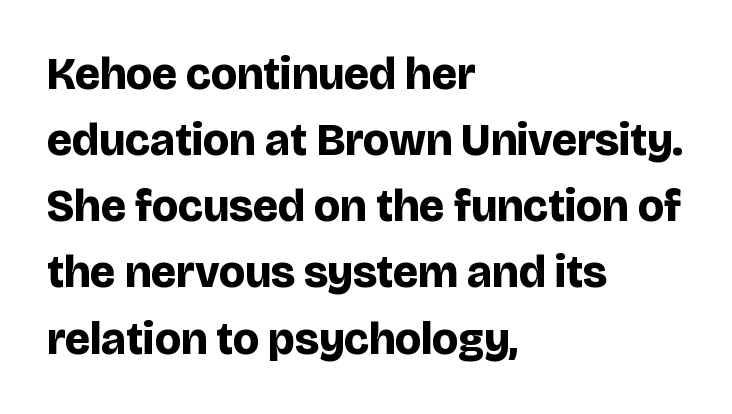
{"serif": "no", "italic": "no", "bold": "yes", "weight": "bold", "width": "normal", "stroke_contrast": "low", "x_height": "large", "monospaced": "no", "underline": "no", "align": "left", "line_spacing": "normal", "line_spacing_ratio": 1.47, "letter_spacing": "normal", "letter_spacing_em": 0.0, "glyph_px": 45}
